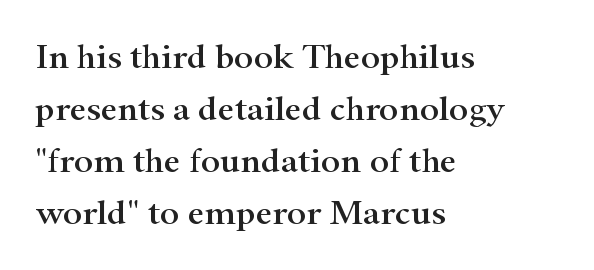
Successive baselines arrive at the customary interval. Check the space under the baseline: it is left empty. Does the copy run flush right? No — it runs flush left. The letters stand straight up with perfectly vertical stems. Each letter's strokes conclude with small projecting serifs.
